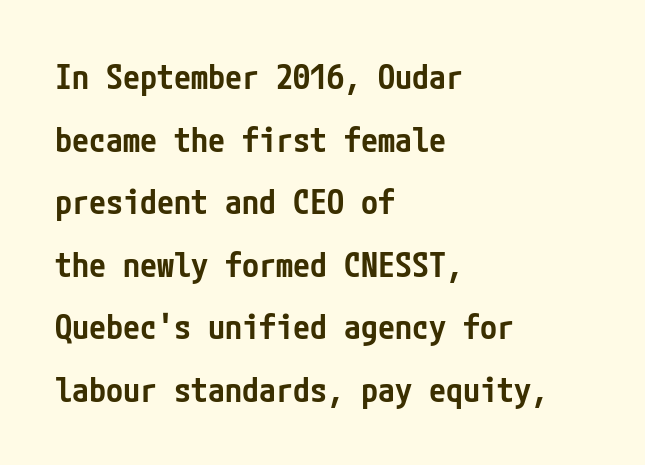
Q: Is the text bold? A: Semi-bold.
Q: Is the text italic (slanted)? A: No, it is upright.
Q: Is the typeface a serif or a sans-serif typeface? A: Sans-serif.
Q: Is the text underlined? A: No.
Q: How is the paragraph aligned? A: Left-aligned.
Q: Is the spacing between letters normal or unusually wide? A: Normal.
Q: Width (condensed, normal, or wide)? A: Condensed.
Q: Stroke contrast? A: Low.
Q: x-height? A: Medium.
